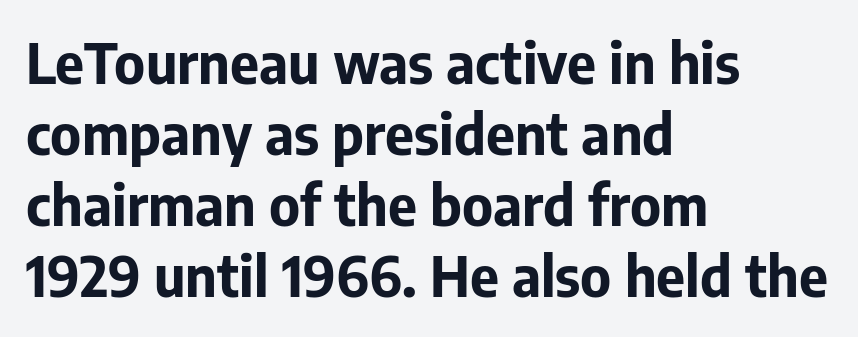
The tracking reads as untouched default to a designer's eye. Check under the words: just untouched page. Unlike italic type, these characters show no tilt at all. Horizontally, the lines are justified to the leading edge only. Students, observe: this is what conventionally led text looks like.
